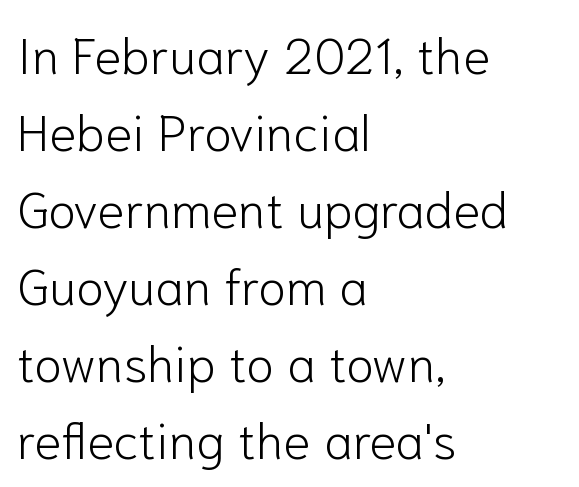
{"serif": "no", "italic": "no", "bold": "no", "weight": "light", "width": "normal", "stroke_contrast": "low", "x_height": "medium", "monospaced": "no", "underline": "no", "align": "left", "line_spacing": "normal", "line_spacing_ratio": 1.51, "letter_spacing": "normal", "letter_spacing_em": 0.0, "glyph_px": 51}
